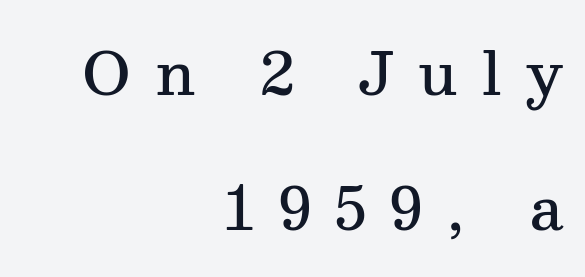
Q: Is the text bold? A: Semi-bold.
Q: Is the text italic (slanted)? A: No, it is upright.
Q: Is the typeface a serif or a sans-serif typeface? A: Serif.
Q: Is the text underlined? A: No.
Q: How is the paragraph aligned? A: Right-aligned.
Q: Is the spacing between letters normal or unusually wide? A: Unusually wide.
Q: Is the spacing between lines tight, normal or loose? A: Loose.
Q: Width (condensed, normal, or wide)? A: Normal.
Q: Stroke contrast? A: Medium.
Q: x-height? A: Medium.
Q: Monospaced? A: No.
